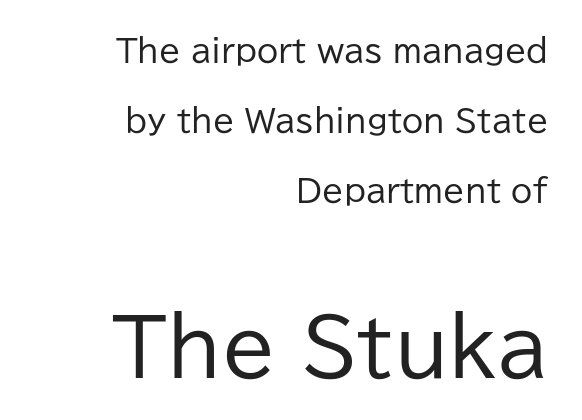
To sum up the face: it is a sans, with no serifs. The rag falls on the left side of this text block. Leading: increased. Decoration check: the copy has no underline. Here the designer chose a conventional face with non-uniform glyph widths. This is the regular roman posture of the typeface.
